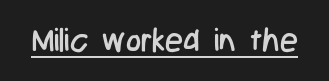
Stem width sits at or under what a default text font uses. Nothing sits at the stroke ends, so this counts as sans-serif. What stands out about the letter spacing? Nothing — it is the standard amount. Ordinary non-slanted type is in use. The rendering uses natural spacing where letterforms have individual widths.
